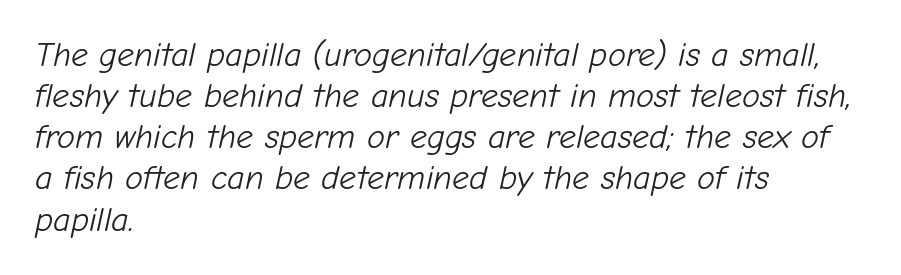
The image shows 34 px light type, italic (leaning right); set left-aligned, line spacing 1.21x, normal letter spacing, not underlined; low stroke contrast and a medium x-height.
